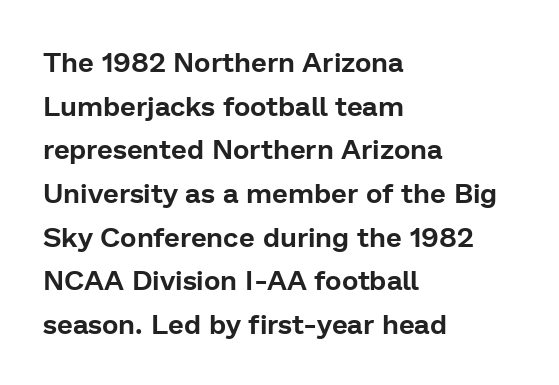
The image shows 28 px sans-serif type, upright; set left-aligned, normal line spacing (1.56x), normal letter spacing, not underlined; low stroke contrast and a medium x-height.
